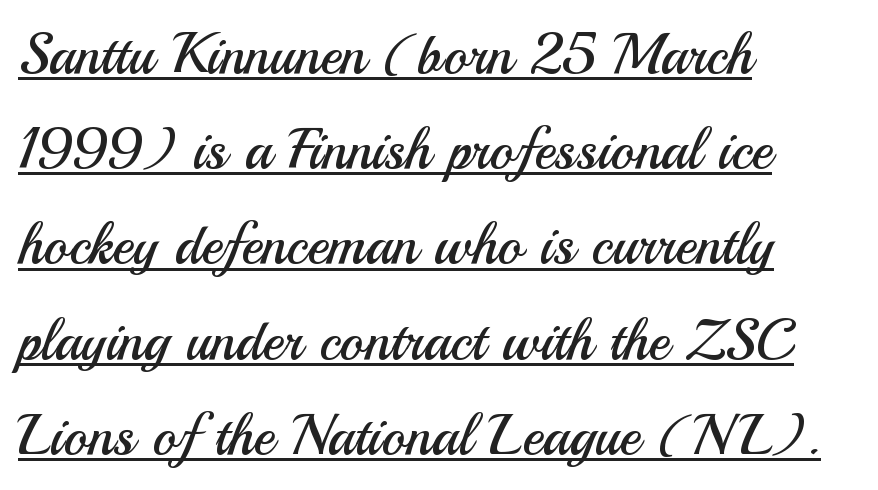
The image shows 57 px regular-weight sans-serif type; set left-aligned, normal line spacing (1.67x), normal letter spacing, underlined; medium stroke contrast and a small x-height.
